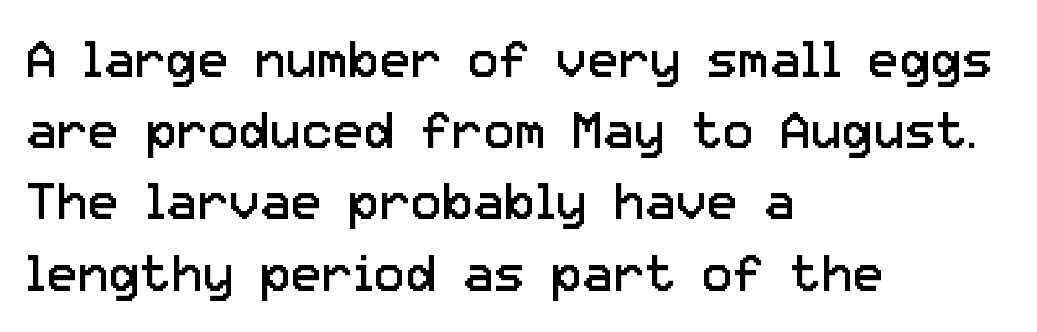
Q: Is the text bold? A: No.
Q: Is the text italic (slanted)? A: No, it is upright.
Q: Is the typeface a serif or a sans-serif typeface? A: Sans-serif.
Q: Is the text underlined? A: No.
Q: How is the paragraph aligned? A: Left-aligned.
Q: Is the spacing between letters normal or unusually wide? A: Normal.
Q: Is the spacing between lines tight, normal or loose? A: Normal.
Q: Width (condensed, normal, or wide)? A: Normal.
Q: Stroke contrast? A: Low.
Q: x-height? A: Medium.
Q: Monospaced? A: No.
